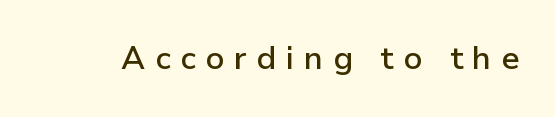
{"serif": "no", "italic": "no", "bold": "semi", "weight": "semibold", "width": "normal", "stroke_contrast": "low", "x_height": "medium", "monospaced": "no", "underline": "no", "letter_spacing": "wide", "letter_spacing_em": 0.3, "glyph_px": 32}
